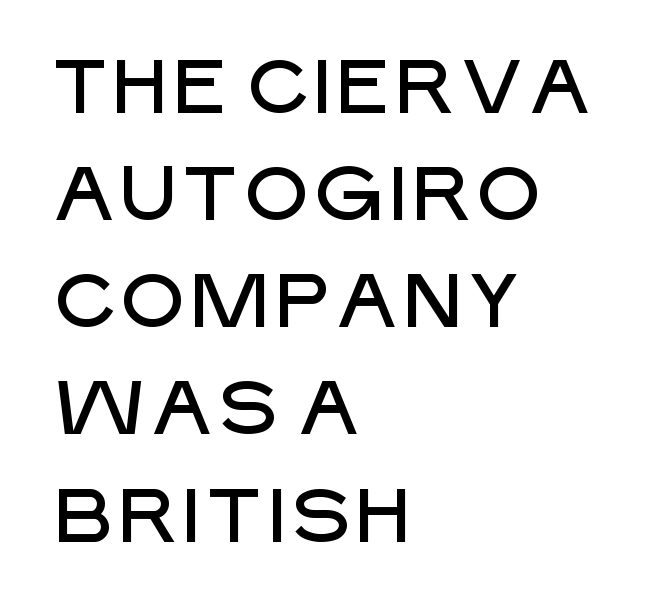
{"serif": "no", "italic": "no", "width": "normal", "stroke_contrast": "low", "x_height": "large", "monospaced": "no", "underline": "no", "align": "left", "line_spacing": "normal", "line_spacing_ratio": 1.41, "letter_spacing": "normal", "letter_spacing_em": 0.0, "glyph_px": 76}
